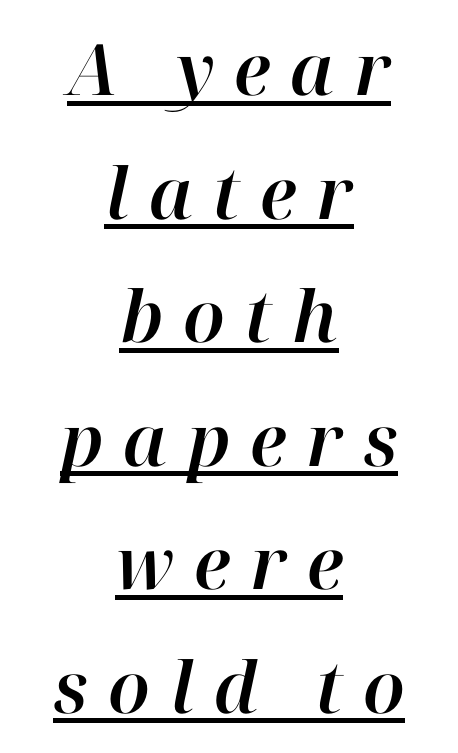
Q: Is the text italic (slanted)? A: Yes, it leans right by about 12 degrees.
Q: Is the text underlined? A: Yes.
Q: How is the paragraph aligned? A: Centered.
Q: Is the spacing between letters normal or unusually wide? A: Unusually wide.
Q: Width (condensed, normal, or wide)? A: Normal.
Q: Stroke contrast? A: High.
Q: x-height? A: Medium.
Q: Monospaced? A: No.
